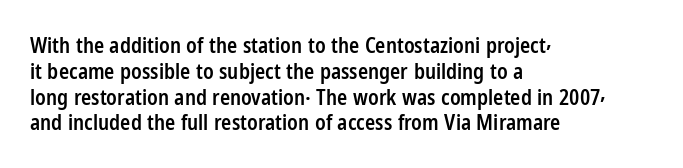
{"italic": "no", "bold": "semi", "underline": "no", "align": "left", "line_spacing_ratio": 1.23, "letter_spacing": "normal", "letter_spacing_em": 0.0, "glyph_px": 21}
